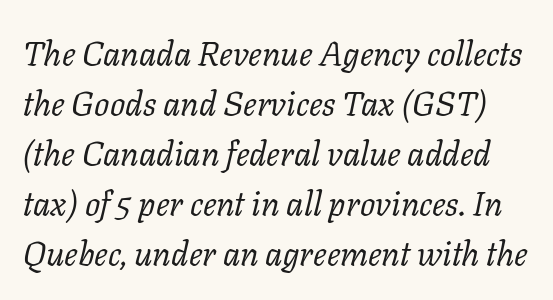
{"serif": "yes", "italic": "yes", "lean": "right", "slant_degrees": 11, "bold": "no", "weight": "regular", "width": "normal", "stroke_contrast": "low", "x_height": "medium", "monospaced": "no", "underline": "no", "line_spacing": "normal", "line_spacing_ratio": 1.47, "letter_spacing": "normal", "letter_spacing_em": 0.0, "glyph_px": 34}
